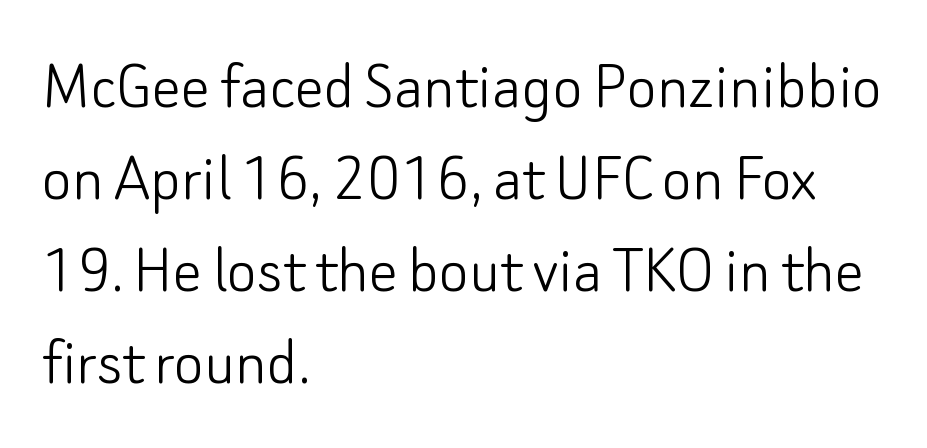
{"serif": "no", "italic": "no", "bold": "no", "weight": "light", "width": "normal", "stroke_contrast": "low", "x_height": "small", "monospaced": "no", "underline": "no", "align": "left", "line_spacing": "normal", "line_spacing_ratio": 1.28, "letter_spacing": "normal", "letter_spacing_em": 0.0, "glyph_px": 72}
